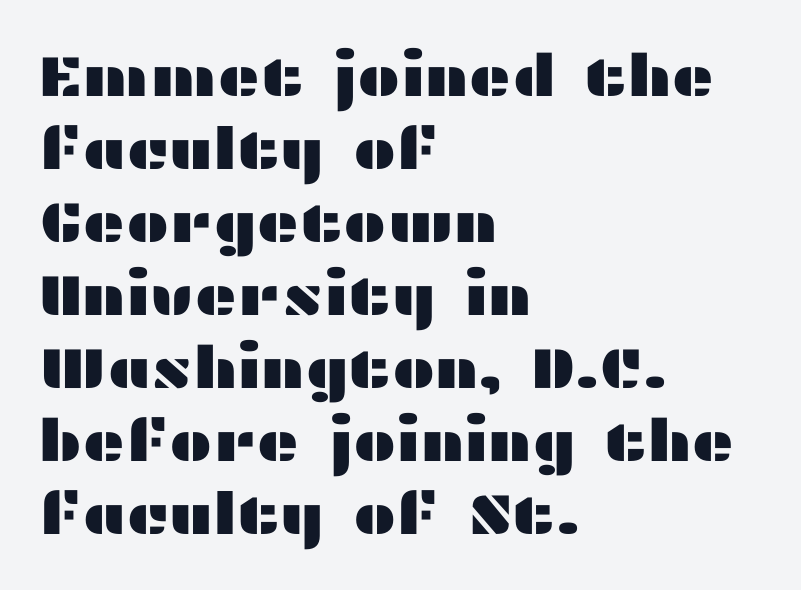
{"serif": "no", "italic": "no", "width": "wide", "stroke_contrast": "medium", "x_height": "medium", "monospaced": "no", "underline": "no", "align": "left", "line_spacing": "normal", "line_spacing_ratio": 1.26, "letter_spacing": "normal", "letter_spacing_em": 0.0, "glyph_px": 58}
